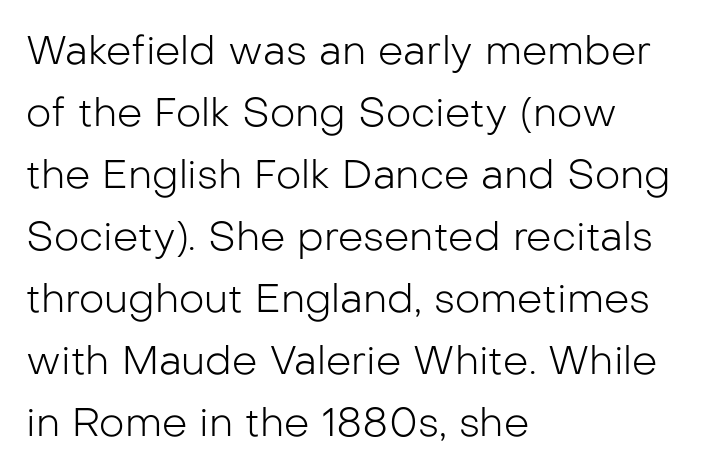
The passage shown is not underscored anywhere. These glyphs show unthickened strokes, regular width or finer. Vertical strokes here are truly vertical. Varying glyph widths throughout — classic text-font behaviour. Letterform terminals end flat and unadorned throughout the passage.
